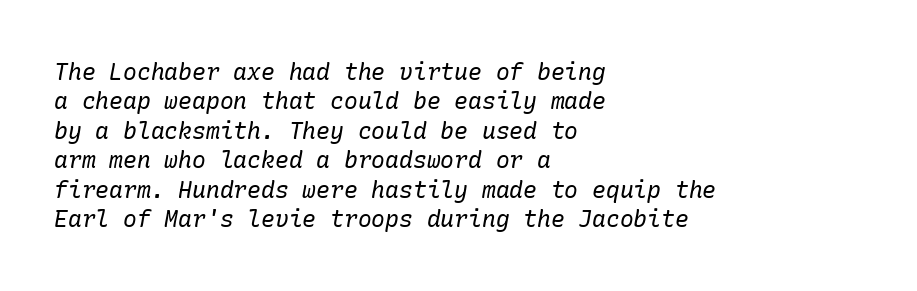
Q: Is the text bold? A: No.
Q: Is the text italic (slanted)? A: Yes, it leans right by about 10 degrees.
Q: Is the text underlined? A: No.
Q: How is the paragraph aligned? A: Left-aligned.
Q: Is the spacing between letters normal or unusually wide? A: Normal.
Q: Is the spacing between lines tight, normal or loose? A: Normal.
